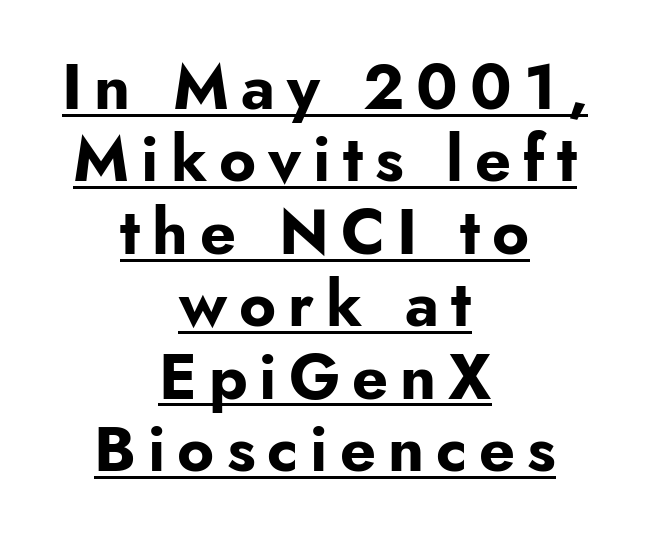
The image shows 63 px bold sans-serif type, upright; set centered, tight line spacing (1.15x), underlined; low stroke contrast and a small x-height.
